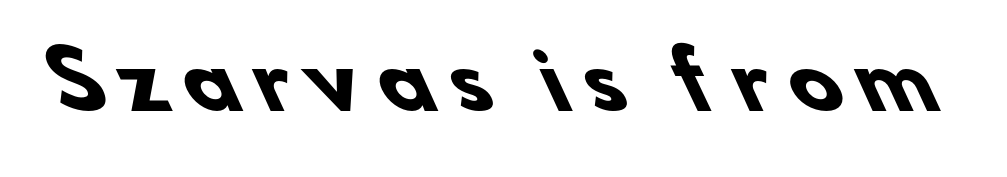
{"serif": "no", "bold": "yes", "weight": "heavy", "width": "normal", "stroke_contrast": "low", "x_height": "small", "monospaced": "no", "underline": "no", "letter_spacing": "wide", "letter_spacing_em": 0.21, "glyph_px": 78}
